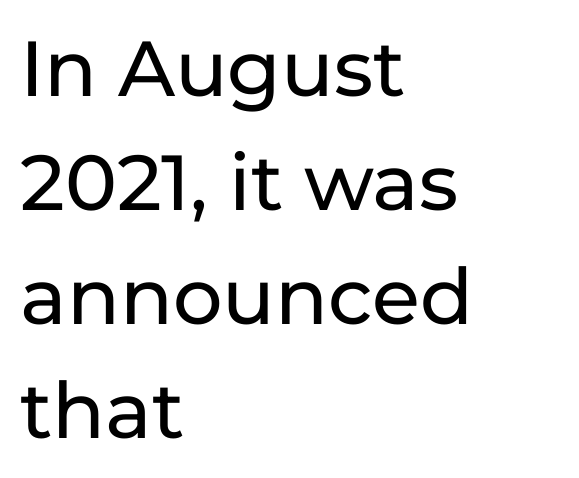
Check under the words: just untouched page. These lines are rendered in a variable-pitch font. Note: no serifs on the glyphs. Leading matches the norm, producing a regular column. Spacing between characters is what you'd get straight out of the box.
